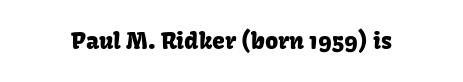
The image shows 23 px text type, upright; set normal letter spacing, not underlined.
